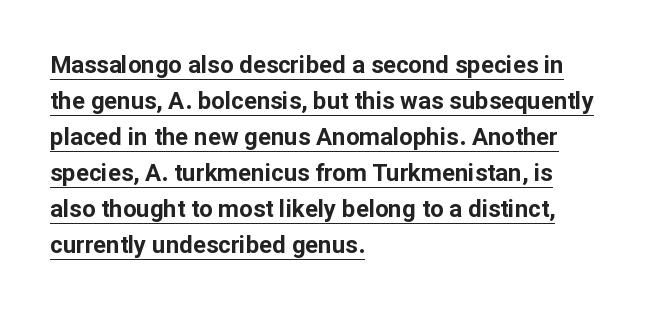
Rendered with straight, roman letterforms. In terms of letterspacing, this is plain default setting. The text block is weighted toward the left margin, trailing off unevenly rightward. Quick note: underline on. A dark, heavy texture on the line: the type is bold. The passage shown stacks its lines at a standard gap.
